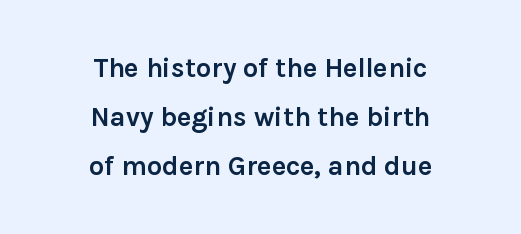
Is the type bold? Yes — the strokes are clearly thick and heavy. Has an underline been added? It has not. Characters follow at the spacing the type designer built in. Where is the straight margin? There isn't one; the lines are centered.
